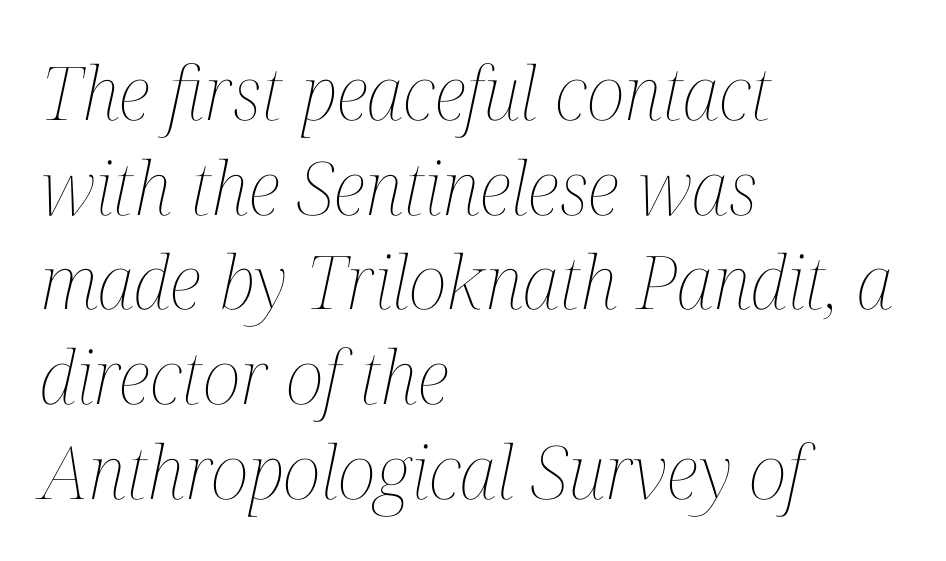
The image shows 74 px thin, condensed type, italic (leaning right); set left-aligned, normal line spacing (1.28x), normal letter spacing, not underlined; medium stroke contrast and a medium x-height.
